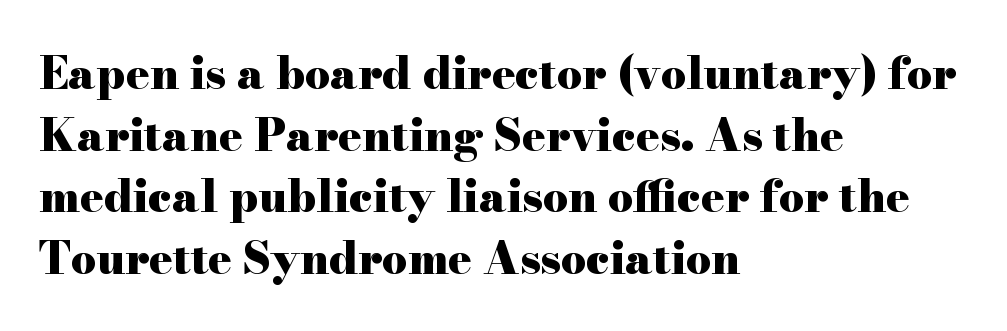
The compositor pushed each line to the left boundary. A typesetter would mark this as roman, not italic. Normally led — the rows are evenly, conventionally spaced. In terms of letterspacing, this is plain default setting. These lines carry a lot of weight — the face is fully bold.
